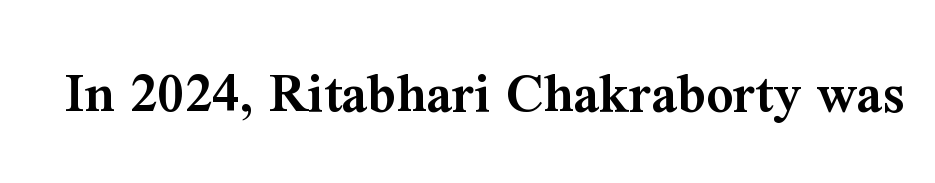
{"serif": "yes", "italic": "no", "bold": "semi", "weight": "semibold", "width": "normal", "stroke_contrast": "medium", "x_height": "medium", "monospaced": "no", "underline": "no", "letter_spacing": "normal", "letter_spacing_em": 0.0, "glyph_px": 60}
